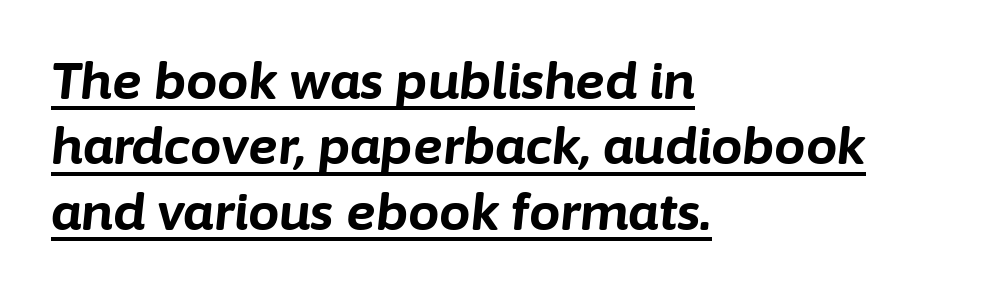
The image shows 50 px bold type, italic (leaning right); set left-aligned, normal line spacing (1.31x), normal letter spacing, underlined; low stroke contrast and a medium x-height.
